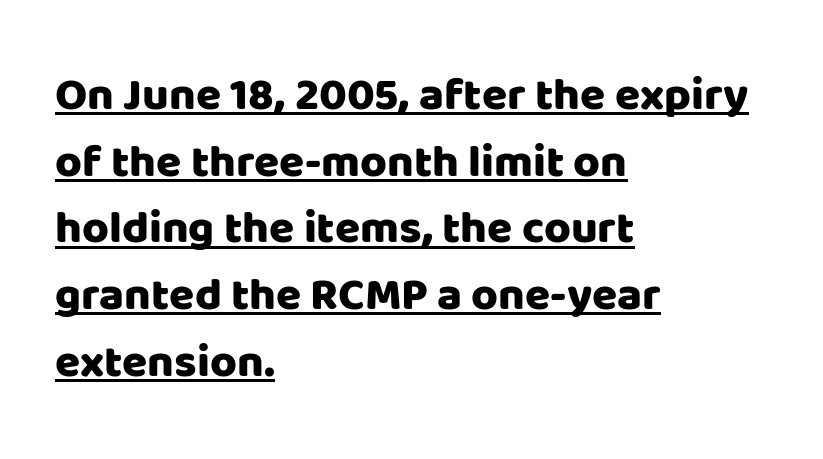
Q: Is the text italic (slanted)? A: No, it is upright.
Q: Is the typeface a serif or a sans-serif typeface? A: Sans-serif.
Q: Is the text underlined? A: Yes.
Q: How is the paragraph aligned? A: Left-aligned.
Q: Is the spacing between letters normal or unusually wide? A: Normal.
Q: Is the spacing between lines tight, normal or loose? A: Normal.
Q: Width (condensed, normal, or wide)? A: Normal.
Q: Stroke contrast? A: Low.
Q: x-height? A: Large.
Q: Monospaced? A: No.
